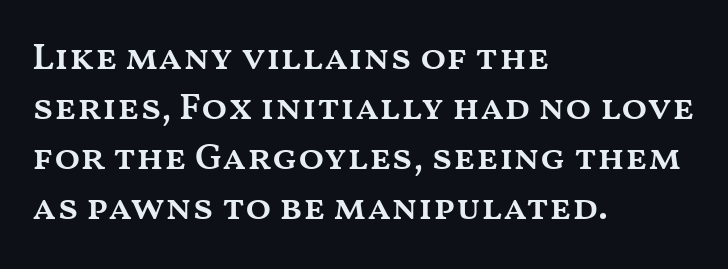
A typesetter would call this proportional, since set widths differ per character. This is the regular roman posture of the typeface. Firm but not heavy-handed strokes: this text is semibold. The rendering anchors every line to the left-hand side. The letterforms sit shoulder to shoulder at normal distance.
